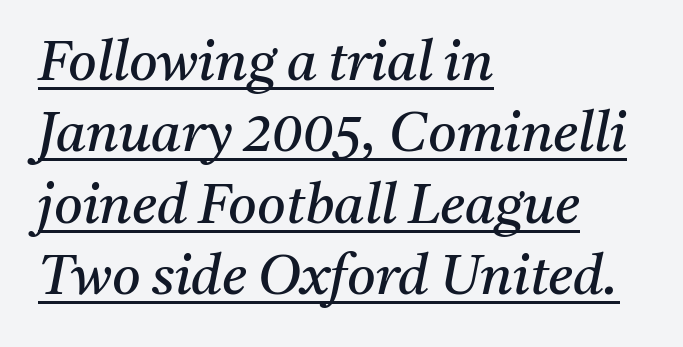
Where is the straight margin? On the left. This sample uses a serif face. Each new line begins a customary step beneath the previous one. Short note: letters normally spaced. The specimen includes a rule beneath the text block's lines.
